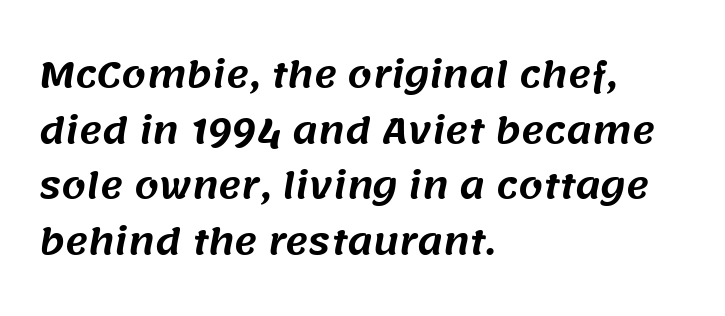
{"serif": "no", "width": "normal", "stroke_contrast": "medium", "x_height": "large", "monospaced": "no", "underline": "no", "align": "left", "line_spacing": "normal", "line_spacing_ratio": 1.59, "letter_spacing": "normal", "letter_spacing_em": 0.0, "glyph_px": 35}
